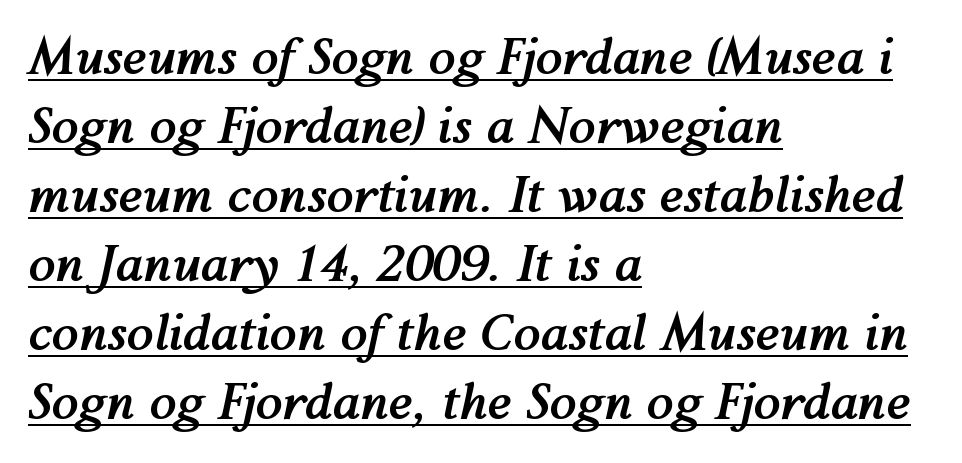
The axis of the letterforms is tilted away from vertical. A typographer would call this underscored text. Alignment: flush left. The passage shown is typed in a proportional face where columns would drift. These lines carry a lot of weight — the face is fully bold. The letterforms sit shoulder to shoulder at normal distance.
